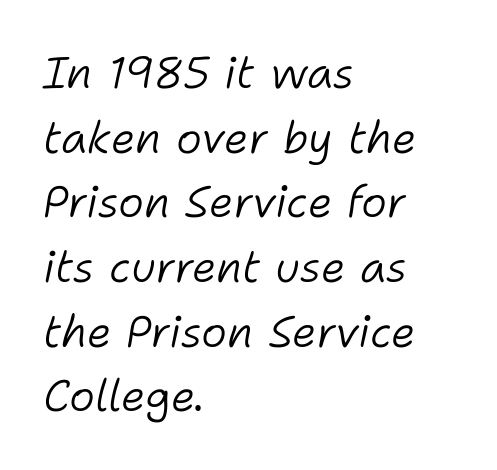
Each line starts at the same left margin while the right side varies. Evenly set lines give the paragraph a standard silhouette. Looking at the ascenders, they clearly lean. The passage shown is not bold in any degree.
